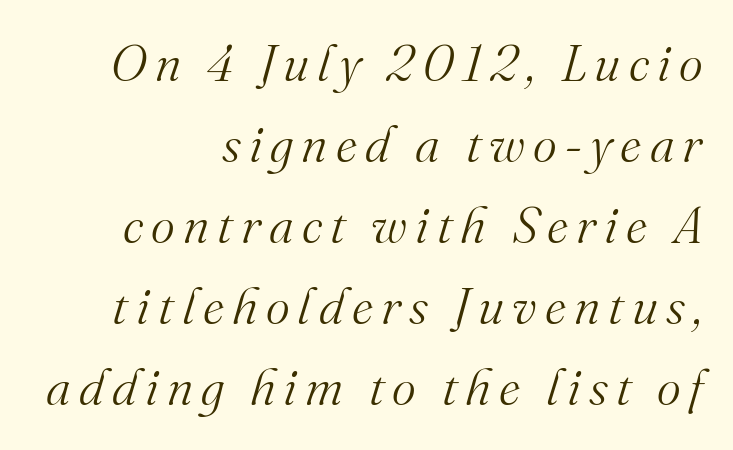
A bare baseline throughout the passage. Compared with a typical body face, this is equally light or lighter still. Character widths vary here, with narrow letters taking less room than wide ones. Baseline-to-baseline distance is the conventional proportion of letter height. Yep, those are serifs on the letters. Every character sits at an angle, as italics do.
